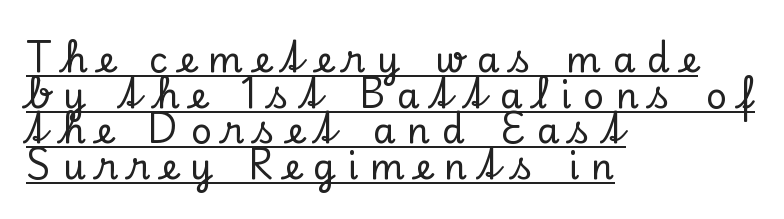
The line-height multiplier appears low, near solid setting. The rendering uses the underline text-decoration. Tracking here is generous; glyphs stand well apart from one another. The paragraph shown leans on its left margin.
